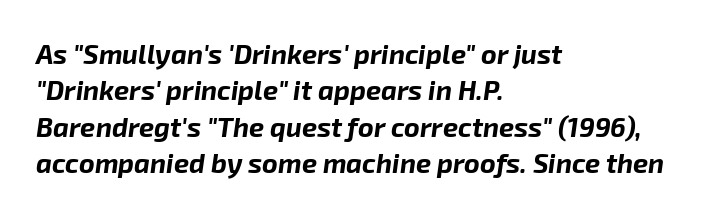
The image shows 27 px bold type, italic (leaning right); set left-aligned, normal line spacing (1.35x), normal letter spacing, not underlined.
